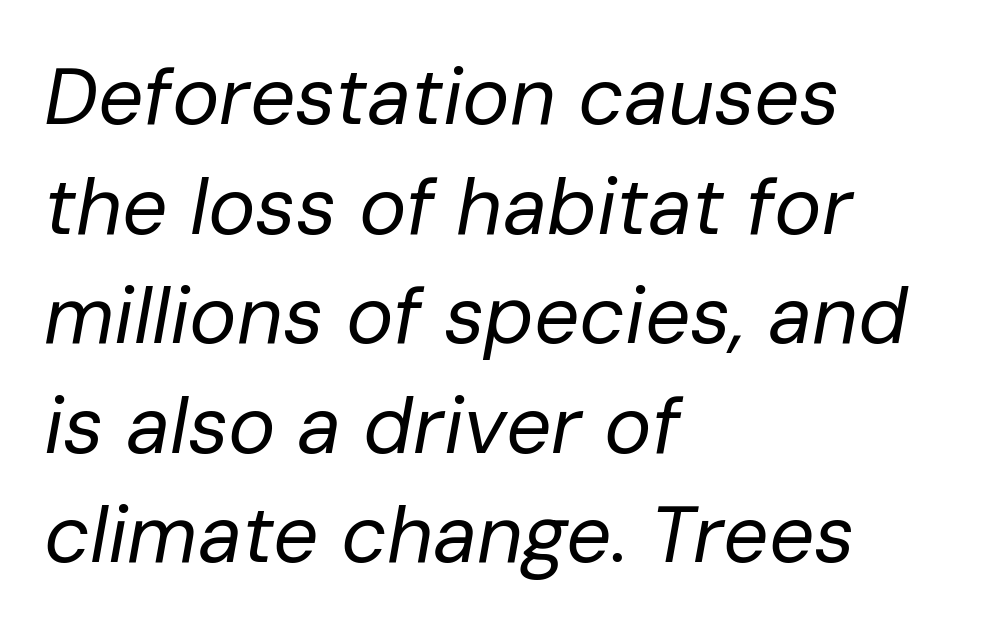
The image shows 80 px regular-weight type, italic (leaning right); set left-aligned, normal line spacing (1.37x), normal letter spacing, not underlined; low stroke contrast and a medium x-height.
